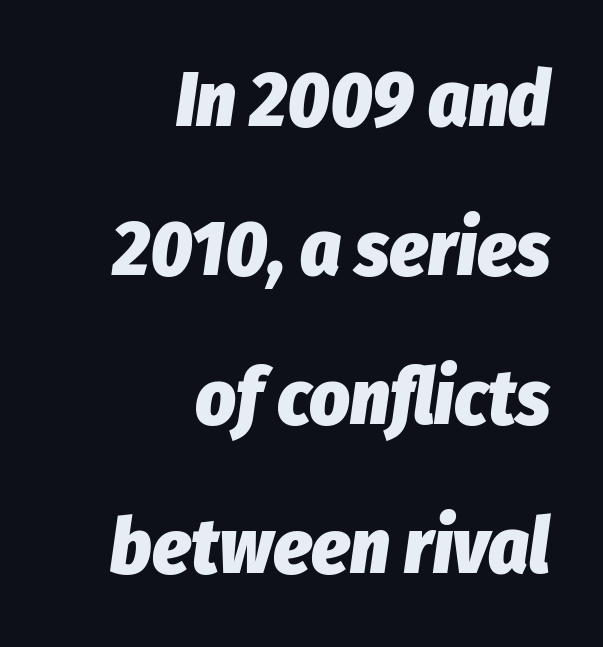
Q: Is the text bold? A: Yes.
Q: Is the text italic (slanted)? A: Yes, it leans right by about 8 degrees.
Q: Is the text underlined? A: No.
Q: How is the paragraph aligned? A: Right-aligned.
Q: Is the spacing between letters normal or unusually wide? A: Normal.
Q: Is the spacing between lines tight, normal or loose? A: Loose.
Q: Width (condensed, normal, or wide)? A: Condensed.
Q: Stroke contrast? A: Low.
Q: x-height? A: Medium.
Q: Monospaced? A: No.
